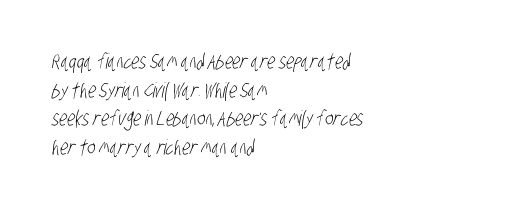
Q: Is the text bold? A: No.
Q: Is the text underlined? A: No.
Q: How is the paragraph aligned? A: Left-aligned.
Q: Is the spacing between letters normal or unusually wide? A: Normal.
Q: Is the spacing between lines tight, normal or loose? A: Normal.
